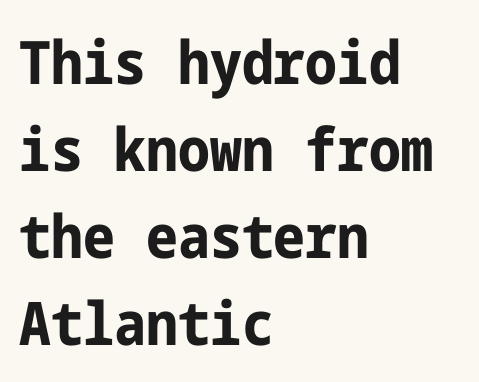
{"serif": "no", "italic": "no", "bold": "yes", "weight": "bold", "width": "condensed", "stroke_contrast": "low", "x_height": "medium", "underline": "no", "align": "left", "line_spacing": "normal", "line_spacing_ratio": 1.45, "letter_spacing": "normal", "letter_spacing_em": 0.0, "glyph_px": 60}
